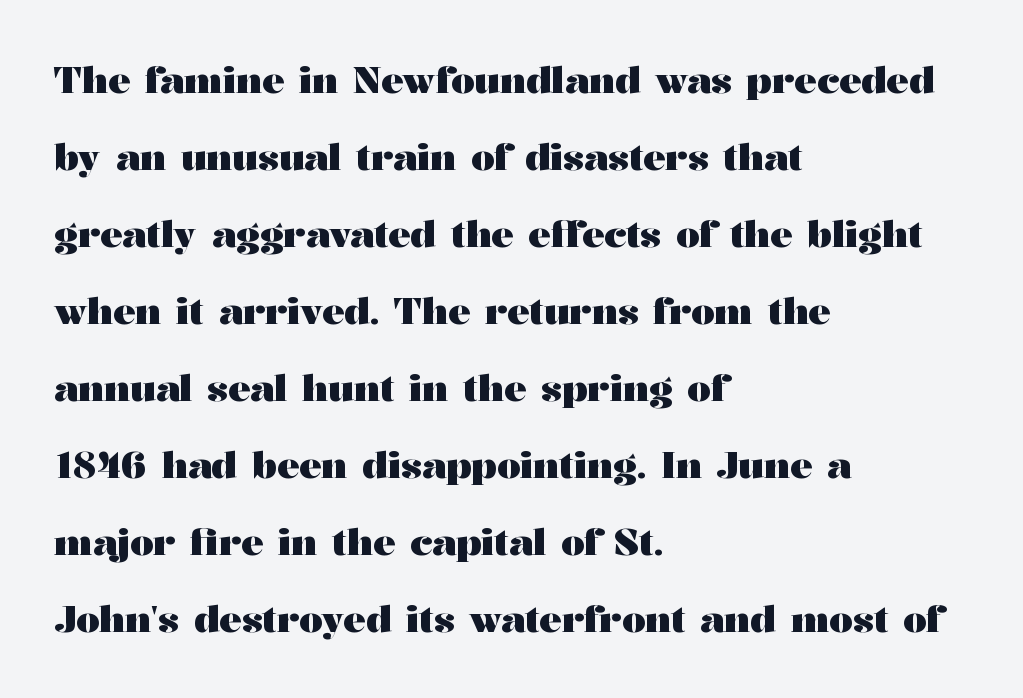
{"serif": "yes", "italic": "no", "bold": "yes", "weight": "heavy", "width": "wide", "stroke_contrast": "medium", "x_height": "medium", "monospaced": "no", "underline": "no", "align": "left", "line_spacing": "loose", "line_spacing_ratio": 2.08, "letter_spacing": "normal", "letter_spacing_em": 0.0, "glyph_px": 37}
